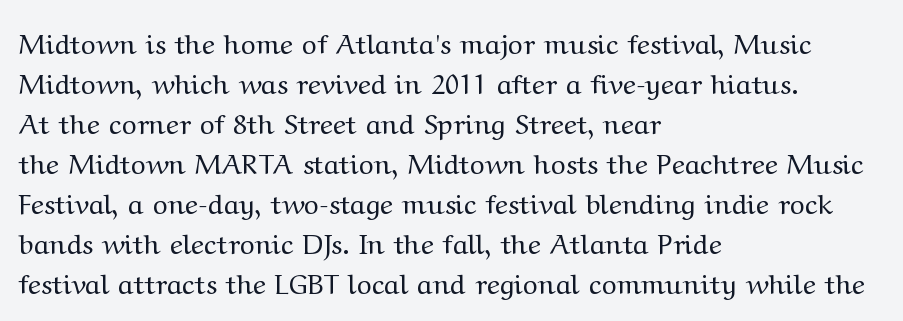
{"serif": "yes", "italic": "no", "bold": "no", "weight": "regular", "width": "wide", "stroke_contrast": "medium", "x_height": "medium", "monospaced": "no", "underline": "no", "align": "left", "line_spacing": "normal", "line_spacing_ratio": 1.43, "letter_spacing": "normal", "letter_spacing_em": 0.0, "glyph_px": 28}
